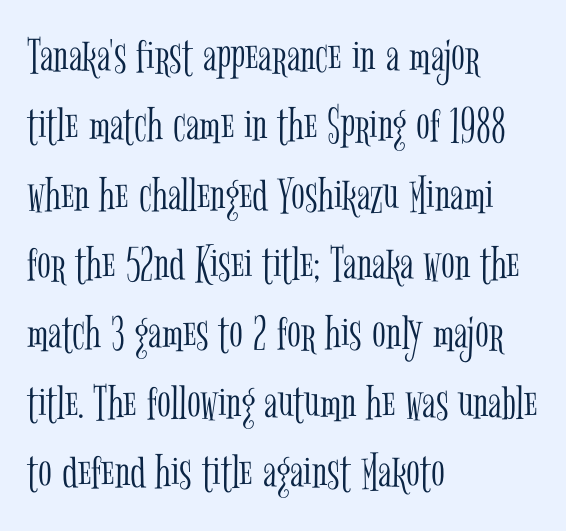
{"serif": "yes", "italic": "no", "bold": "no", "weight": "light", "width": "condensed", "stroke_contrast": "low", "x_height": "medium", "monospaced": "no", "underline": "no", "align": "left", "line_spacing": "normal", "line_spacing_ratio": 1.36, "letter_spacing": "normal", "letter_spacing_em": 0.0, "glyph_px": 51}
